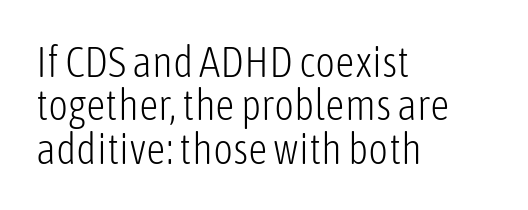
Q: Is the text bold? A: No.
Q: Is the text italic (slanted)? A: No, it is upright.
Q: Is the typeface a serif or a sans-serif typeface? A: Sans-serif.
Q: Is the text underlined? A: No.
Q: How is the paragraph aligned? A: Left-aligned.
Q: Is the spacing between letters normal or unusually wide? A: Normal.
Q: Is the spacing between lines tight, normal or loose? A: Tight.
Q: Width (condensed, normal, or wide)? A: Condensed.
Q: Stroke contrast? A: Low.
Q: x-height? A: Medium.
Q: Monospaced? A: No.
